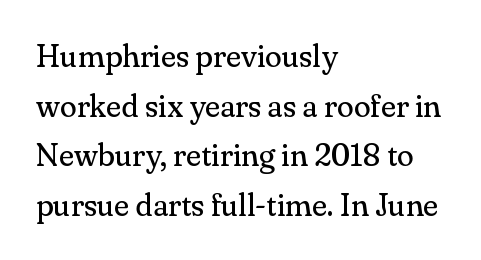
{"serif": "yes", "italic": "no", "bold": "no", "weight": "regular", "width": "normal", "stroke_contrast": "medium", "x_height": "small", "monospaced": "no", "underline": "no", "align": "left", "line_spacing": "normal", "line_spacing_ratio": 1.6, "letter_spacing": "normal", "letter_spacing_em": 0.0, "glyph_px": 31}
